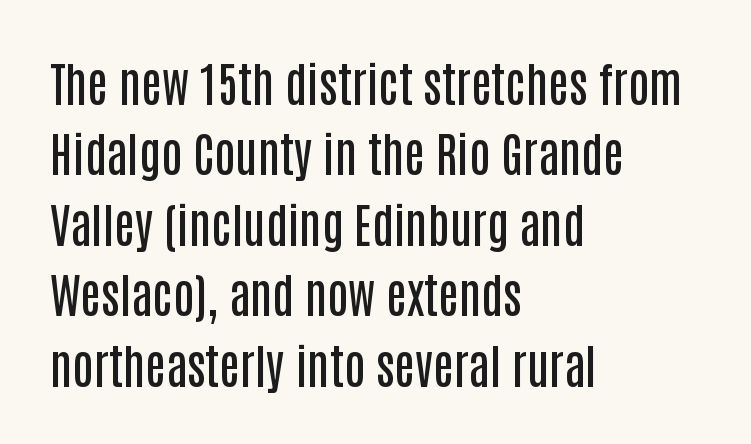
{"serif": "no", "italic": "no", "bold": "semi", "weight": "semibold", "width": "condensed", "stroke_contrast": "low", "x_height": "large", "monospaced": "no", "underline": "no", "align": "left", "line_spacing": "normal", "line_spacing_ratio": 1.5, "letter_spacing": "normal", "letter_spacing_em": 0.0, "glyph_px": 47}
